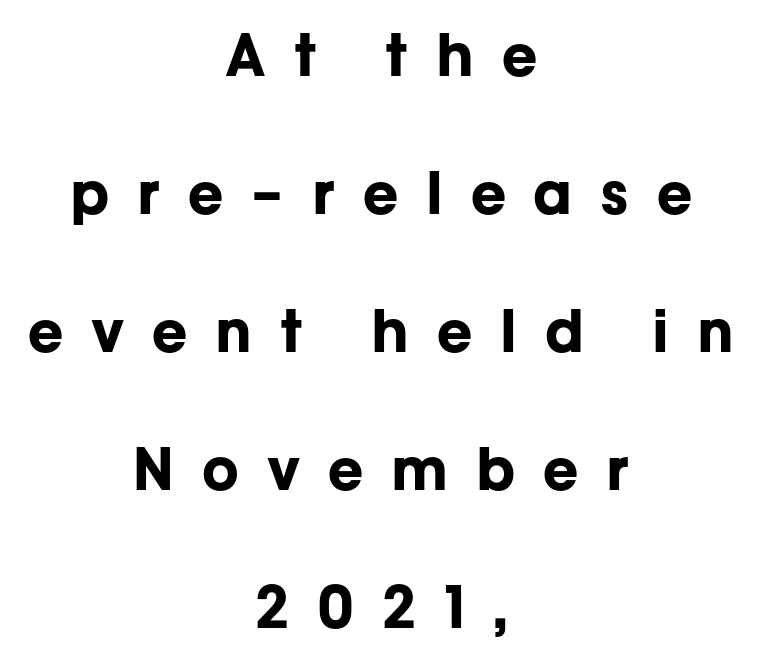
The image shows 58 px bold sans-serif type, upright; set centered, loose line spacing (2.38x), unusually wide letter spacing (+0.48 em), not underlined; low stroke contrast and a medium x-height.
